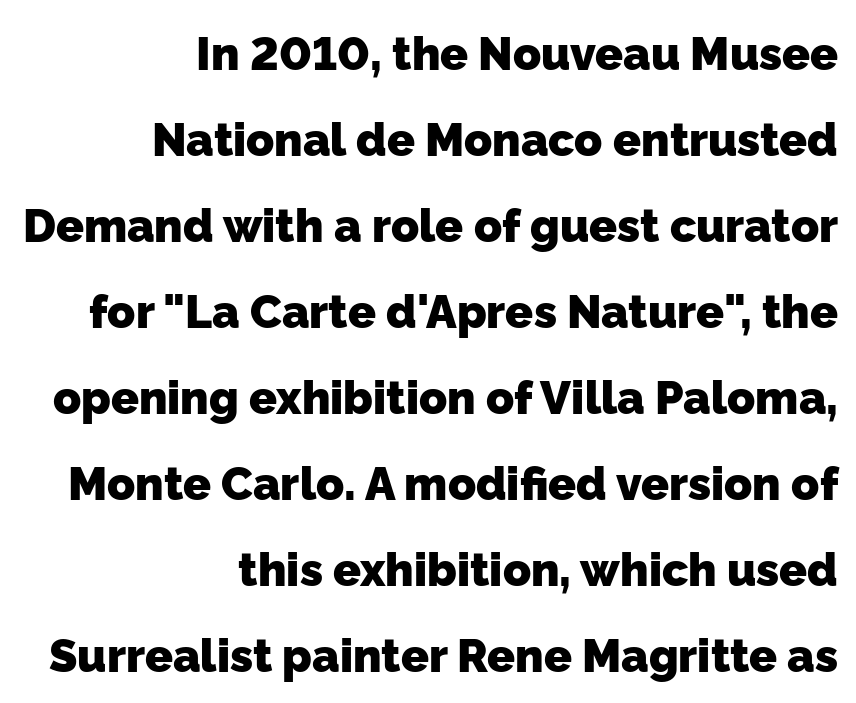
The image shows 46 px heavy sans-serif type; set right-aligned, line spacing 1.87x, normal letter spacing, not underlined; low stroke contrast and a medium x-height.
